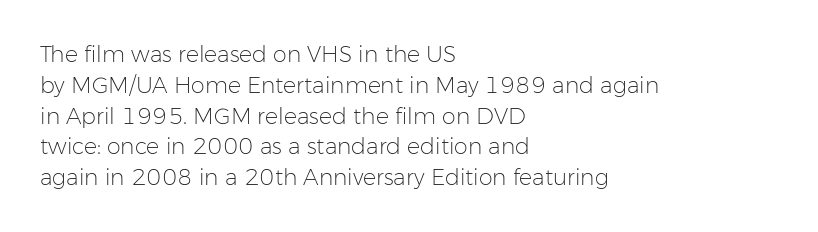
{"italic": "no", "bold": "no", "underline": "no", "align": "left", "line_spacing": "normal", "line_spacing_ratio": 1.4, "letter_spacing": "normal", "letter_spacing_em": 0.0, "glyph_px": 22}
